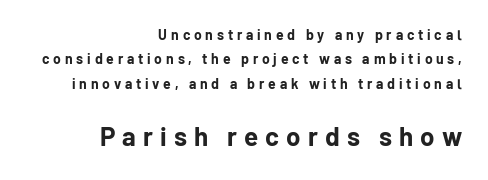
The image shows 26 px bold type, upright; set right-aligned, line spacing 1.74x, unusually wide letter spacing (+0.27 em), not underlined; the second (bottom) block is 1.86x larger.
